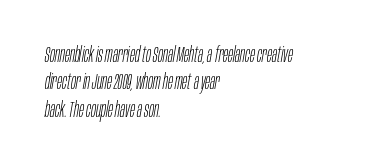
The image shows 21 px text type, italic (leaning right); set left-aligned, normal line spacing (1.3x), normal letter spacing, not underlined.
